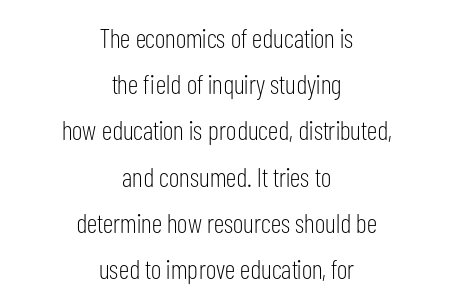
The image shows 27 px text type, upright; set centered, line spacing 1.71x, normal letter spacing, not underlined.
